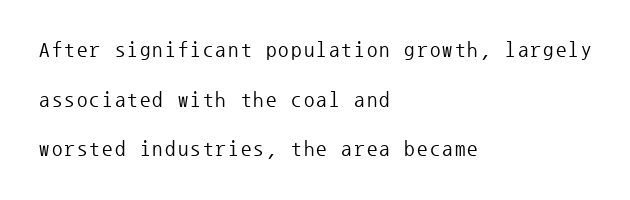
The image shows 21 px text type, upright; set left-aligned, loose line spacing (2.36x), not underlined.
